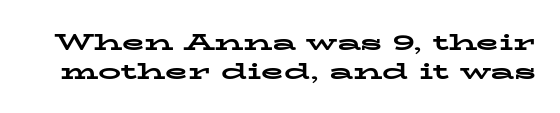
The strokes are fattened all the way to bold. Standard letterfit; no display-style spreading of the glyphs. Unlike italic type, these characters show no tilt at all. Descenders hang freely into open space.
